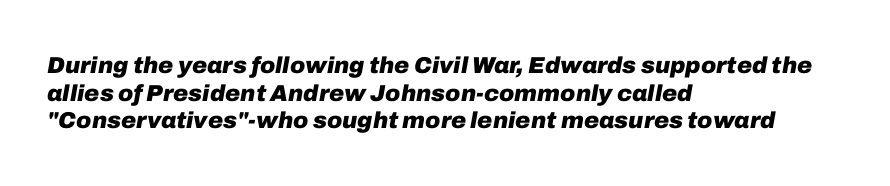
Typeset ragged right — the left edge is the straight one. Quick note: italic. Anything drawn beneath the words? Only blank space. Glyph-to-glyph distance matches everyday printed text.
